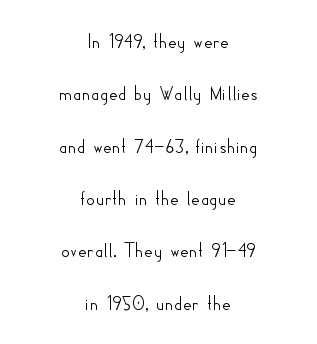
The glyphs are unaccompanied by any horizontal stroke below them. A centered setting, common on invitations and titles, is used for this passage. You could fit nearly another row in the gap between these rows. The lettering stays uniformly vertical, giving the passage a roman look. Short note: letters normally spaced.
